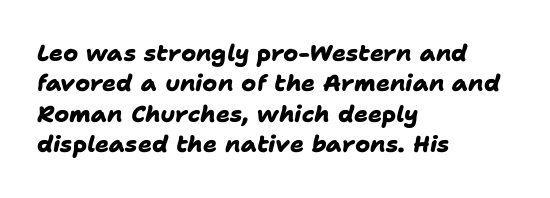
Strong, thick strokes mark this as bold type. Unmarked baselines from the first word to the last. A typesetter would call this zero additional tracking. The line-height multiplier appears to be the usual default. These lines stack with their left ends in a neat column.
